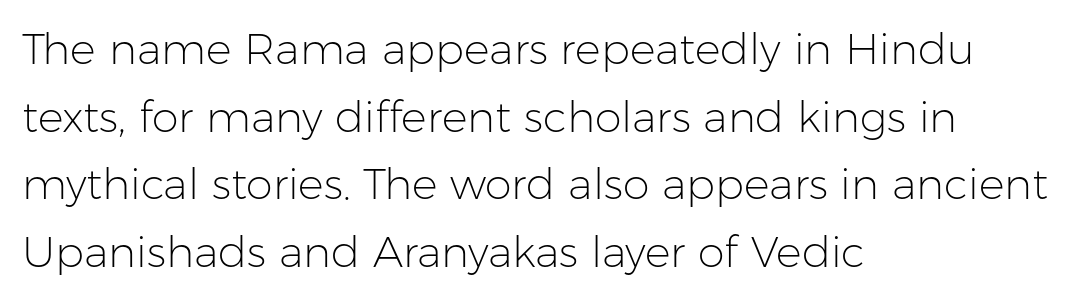
The image shows 43 px light sans-serif type, upright; set left-aligned, normal line spacing (1.57x), normal letter spacing, not underlined; low stroke contrast and a medium x-height.
